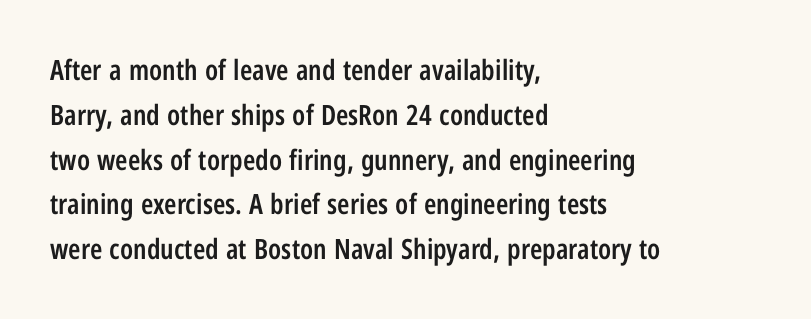
Q: Is the text bold? A: Semi-bold.
Q: Is the text italic (slanted)? A: No, it is upright.
Q: Is the typeface a serif or a sans-serif typeface? A: Sans-serif.
Q: Is the text underlined? A: No.
Q: How is the paragraph aligned? A: Left-aligned.
Q: Is the spacing between letters normal or unusually wide? A: Normal.
Q: Is the spacing between lines tight, normal or loose? A: Normal.
Q: Width (condensed, normal, or wide)? A: Condensed.
Q: Stroke contrast? A: Low.
Q: x-height? A: Medium.
Q: Monospaced? A: No.
